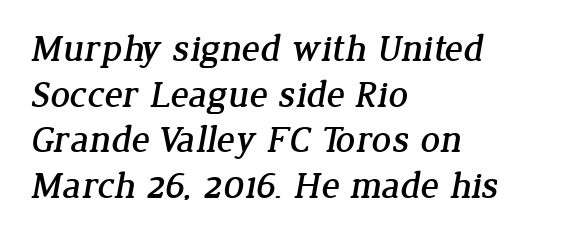
The image shows 38 px serif type; set left-aligned, line spacing 1.2x, normal letter spacing, not underlined; low stroke contrast and a medium x-height.
